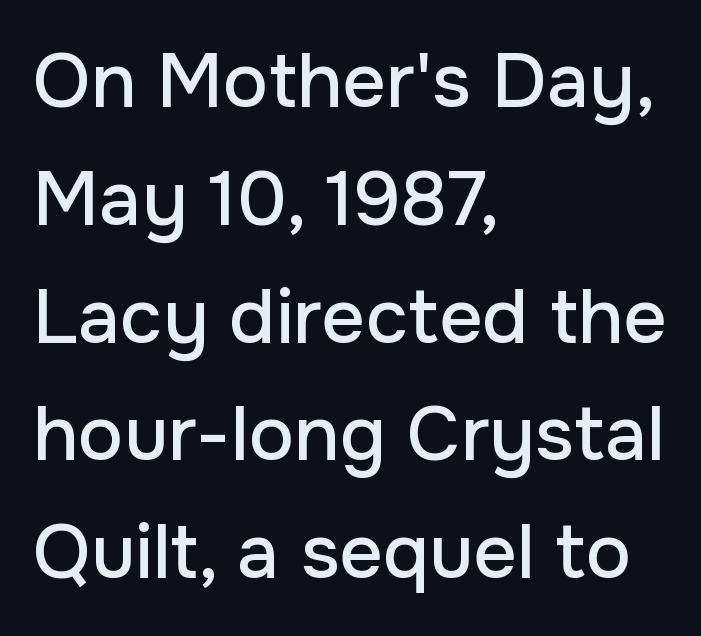
Q: Is the text italic (slanted)? A: No, it is upright.
Q: Is the typeface a serif or a sans-serif typeface? A: Sans-serif.
Q: Is the text underlined? A: No.
Q: How is the paragraph aligned? A: Left-aligned.
Q: Is the spacing between letters normal or unusually wide? A: Normal.
Q: Is the spacing between lines tight, normal or loose? A: Normal.
Q: Width (condensed, normal, or wide)? A: Normal.
Q: Stroke contrast? A: Low.
Q: x-height? A: Medium.
Q: Monospaced? A: No.
